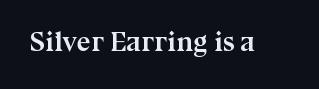
{"serif": "yes", "italic": "no", "bold": "yes", "weight": "semibold", "width": "normal", "stroke_contrast": "medium", "x_height": "medium", "monospaced": "no", "underline": "no", "letter_spacing": "normal", "letter_spacing_em": 0.0, "glyph_px": 28}
